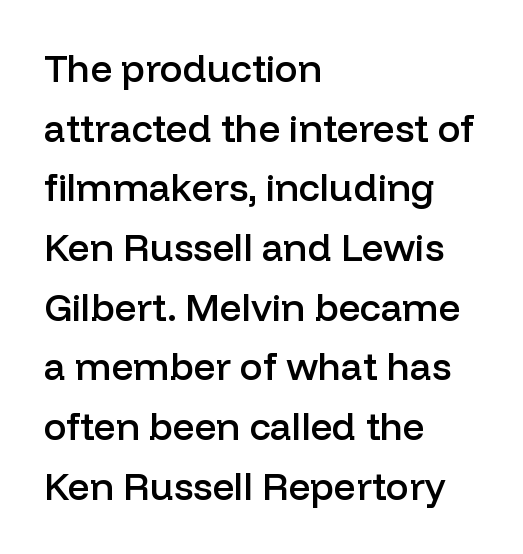
The image shows 38 px semibold sans-serif type, upright; set left-aligned, normal line spacing (1.57x), normal letter spacing, not underlined; low stroke contrast and a medium x-height.
